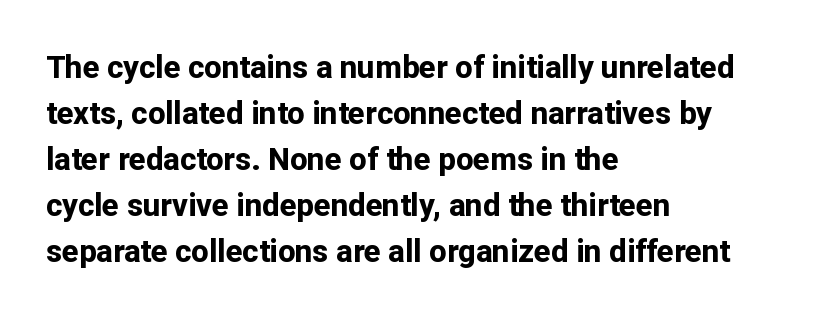
The image shows 31 px bold sans-serif type, upright; set left-aligned, normal line spacing (1.48x), normal letter spacing, not underlined; low stroke contrast and a medium x-height.
